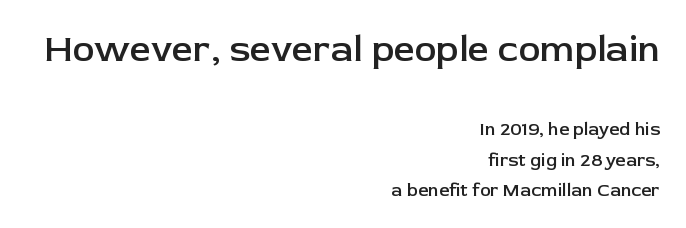
Look at the tracking — it's just the regular setting, nothing added. The passage shown is typed in a proportional face where columns would drift. Descender tails drop into unmarked territory. The sample has been set in demibold, a notch under bold.
